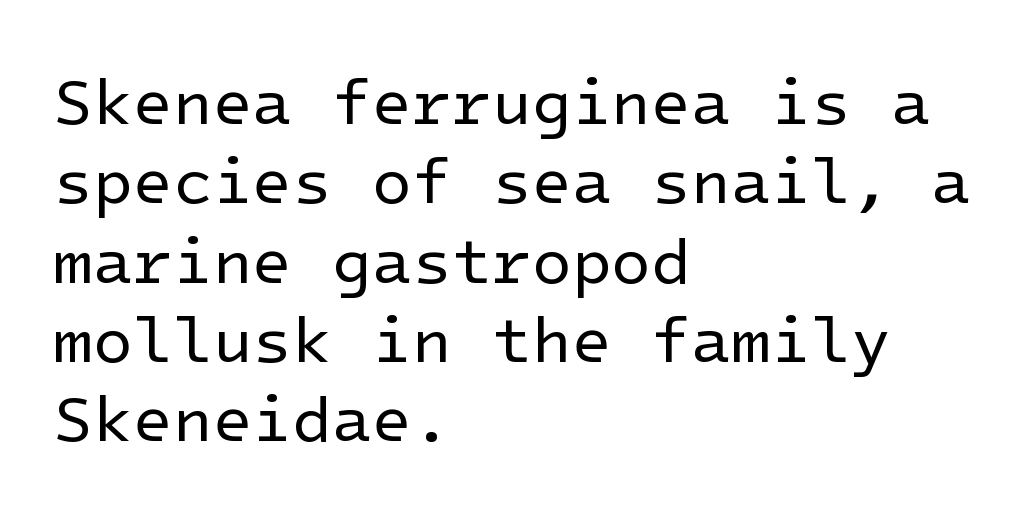
The paragraph shown leans on its left margin. The tracking reads as untouched default to a designer's eye. No extra ink here — the face is not bold. When letters stand straight like this, we call the style roman or upright. Only glyphs here, with clear space below each row.
